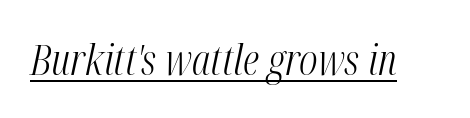
{"italic": "yes", "lean": "right", "slant_degrees": 12, "bold": "no", "weight": "light", "width": "condensed", "stroke_contrast": "medium", "x_height": "medium", "monospaced": "no", "underline": "yes", "letter_spacing": "normal", "letter_spacing_em": 0.0, "glyph_px": 42}
